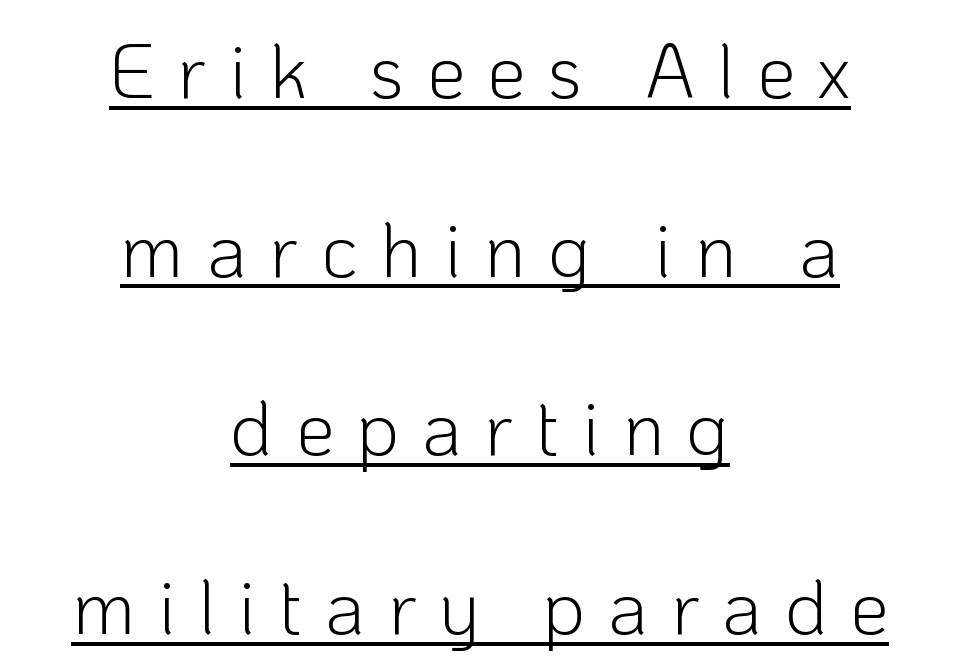
Q: Is the text bold? A: No.
Q: Is the text italic (slanted)? A: No, it is upright.
Q: Is the typeface a serif or a sans-serif typeface? A: Sans-serif.
Q: Is the text underlined? A: Yes.
Q: How is the paragraph aligned? A: Centered.
Q: Is the spacing between letters normal or unusually wide? A: Unusually wide.
Q: Is the spacing between lines tight, normal or loose? A: Loose.
Q: Width (condensed, normal, or wide)? A: Normal.
Q: Stroke contrast? A: Low.
Q: x-height? A: Medium.
Q: Monospaced? A: No.
